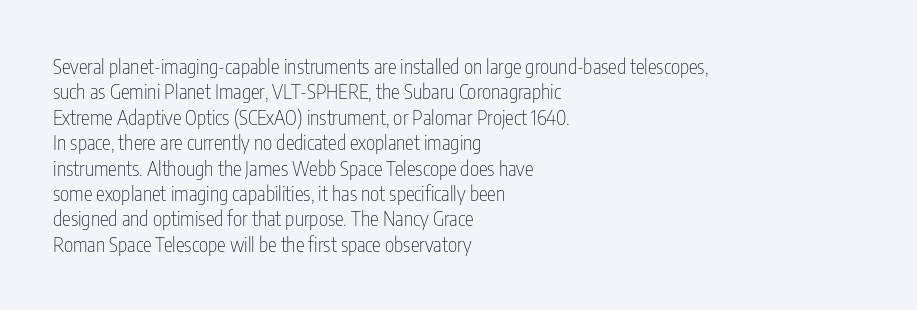
Q: Is the text bold? A: No.
Q: Is the text italic (slanted)? A: No, it is upright.
Q: Is the text underlined? A: No.
Q: How is the paragraph aligned? A: Left-aligned.
Q: Is the spacing between letters normal or unusually wide? A: Normal.
Q: Is the spacing between lines tight, normal or loose? A: Normal.
